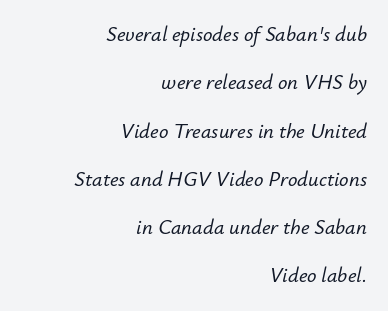
Q: Is the text italic (slanted)? A: Yes, it leans right by about 12 degrees.
Q: Is the text underlined? A: No.
Q: How is the paragraph aligned? A: Right-aligned.
Q: Is the spacing between letters normal or unusually wide? A: Normal.
Q: Is the spacing between lines tight, normal or loose? A: Loose.
